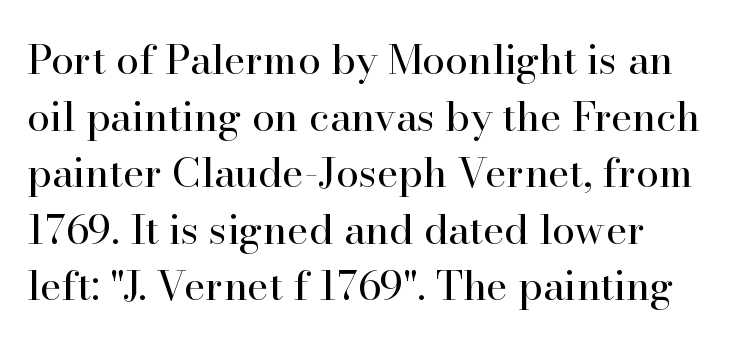
Are there feet on the stems? There are — it's a serif. The specimen reads as upright at a glance. Is the block centered? No — it sits flush against the left margin. Is this a fixed-width face? No — the glyphs have proportional, varying widths. Whoever set this chose a conventional vertical rhythm. How are the letters spaced? Ordinarily, with no added tracking.
